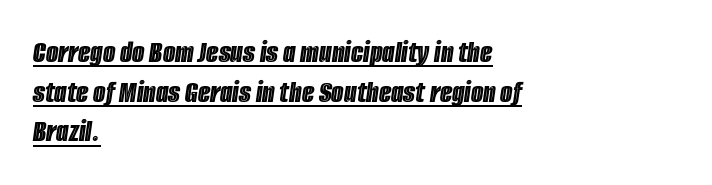
The passage shown is underscored from start to finish. Here the designer chose a conventional face with non-uniform glyph widths. Where is the straight margin? On the left. The lettering tilts uniformly, giving the passage an italic look. These lines keep a tight, regular rhythm from letter to letter.
